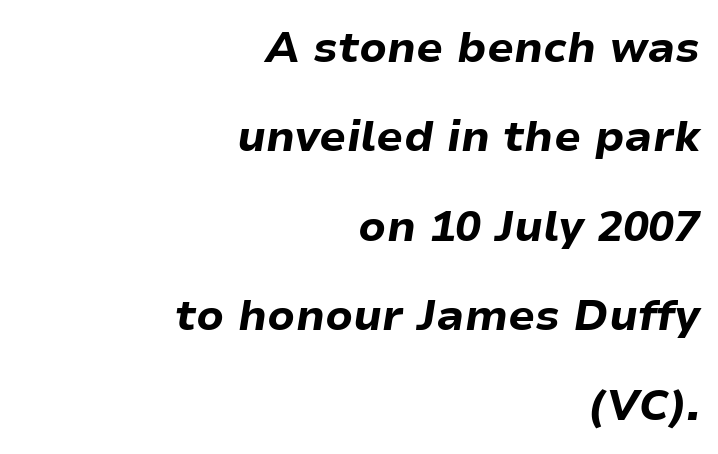
The image shows 43 px bold type, italic (leaning right); set right-aligned, loose line spacing (2.08x), normal letter spacing, not underlined; low stroke contrast and a medium x-height.
